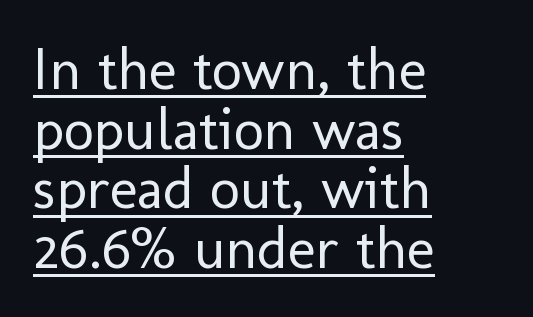
{"serif": "no", "italic": "no", "bold": "no", "weight": "regular", "width": "normal", "stroke_contrast": "low", "x_height": "medium", "monospaced": "no", "underline": "yes", "align": "left", "line_spacing": "tight", "line_spacing_ratio": 1.01, "letter_spacing": "normal", "letter_spacing_em": 0.0, "glyph_px": 59}
